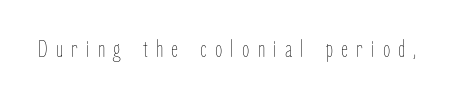
Q: Is the text bold? A: No.
Q: Is the text italic (slanted)? A: No, it is upright.
Q: Is the text underlined? A: No.
Q: Is the spacing between letters normal or unusually wide? A: Unusually wide.
